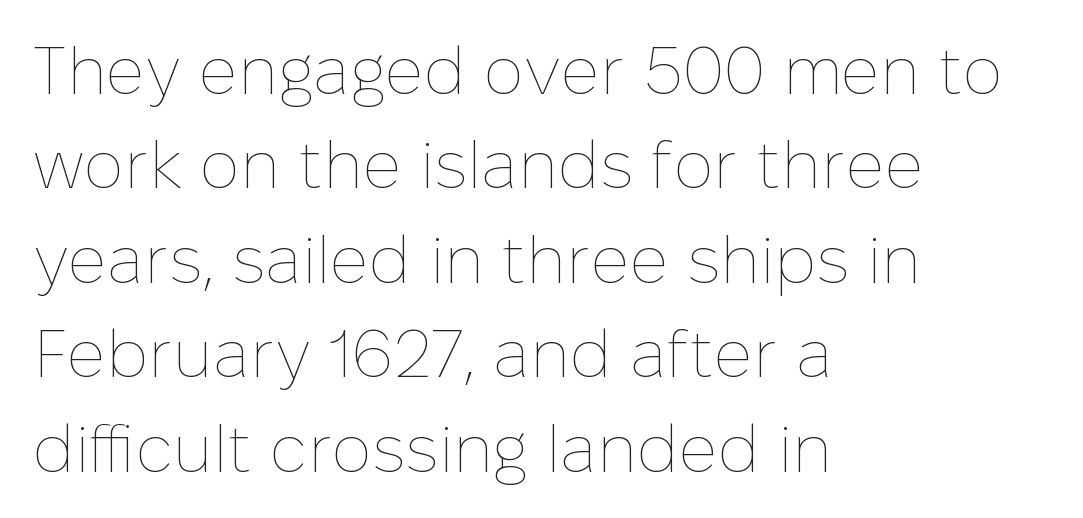
{"italic": "no", "bold": "no", "weight": "thin", "width": "normal", "stroke_contrast": "low", "x_height": "medium", "monospaced": "no", "underline": "no", "align": "left", "line_spacing": "normal", "line_spacing_ratio": 1.41, "letter_spacing": "normal", "letter_spacing_em": 0.0, "glyph_px": 67}
